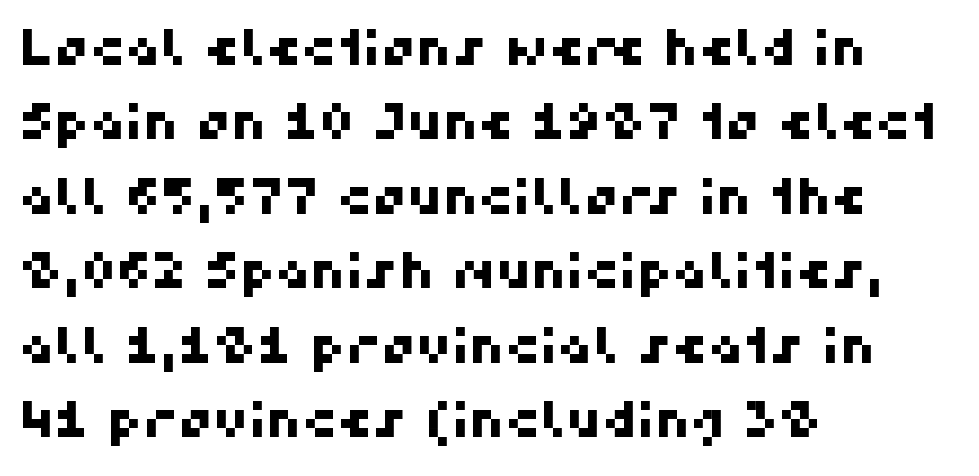
The image shows 49 px sans-serif type; set left-aligned, normal line spacing (1.52x), normal letter spacing, not underlined; high stroke contrast and a medium x-height.
